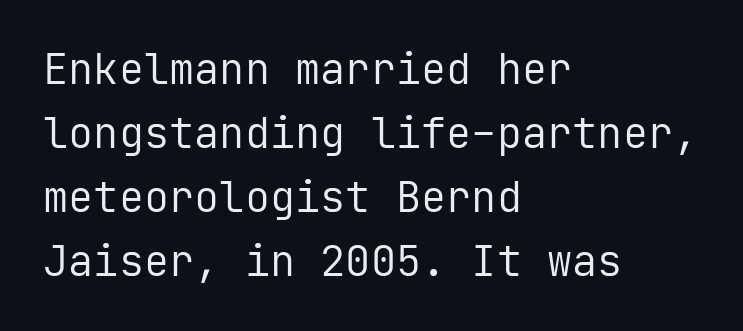
The foot of each line stays bare and open. Nope, no serifs anywhere on these letters. Is the block centered? No — it sits flush against the left margin. The passage shown is typed in a monospace face where columns stay perfectly aligned. Each new line begins a customary step beneath the previous one. The passage shown has conventional tracking throughout.
